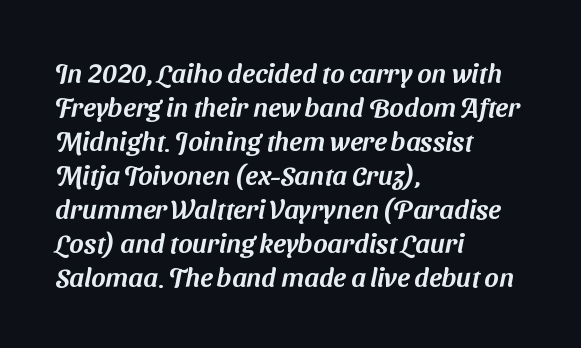
These lines keep a tight, regular rhythm from letter to letter. Notice how descenders clear the ascenders below comfortably — that's standard leading. Clear beneath every line of the passage. Compared with a centered layout, this one pins lines to the left instead.
